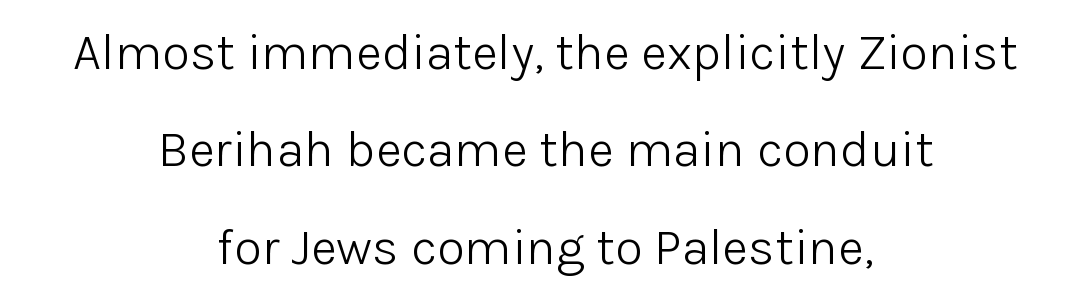
Q: Is the text bold? A: No.
Q: Is the text italic (slanted)? A: No, it is upright.
Q: Is the typeface a serif or a sans-serif typeface? A: Sans-serif.
Q: Is the text underlined? A: No.
Q: How is the paragraph aligned? A: Centered.
Q: Is the spacing between letters normal or unusually wide? A: Normal.
Q: Is the spacing between lines tight, normal or loose? A: Loose.
Q: Width (condensed, normal, or wide)? A: Normal.
Q: Stroke contrast? A: Low.
Q: x-height? A: Medium.
Q: Monospaced? A: No.
